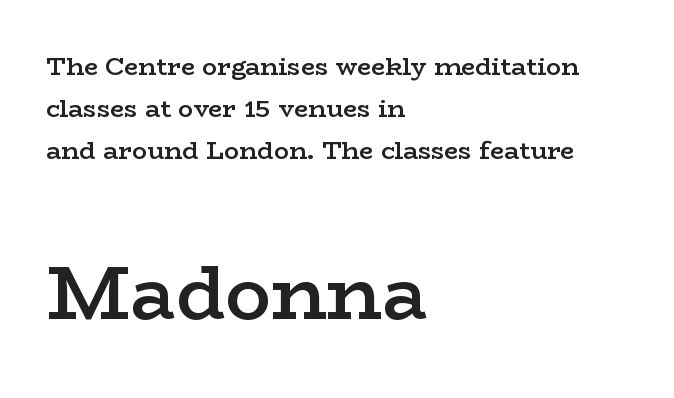
{"serif": "yes", "italic": "no", "bold": "semi", "weight": "semibold", "width": "wide", "stroke_contrast": "low", "x_height": "medium", "monospaced": "no", "underline": "no", "align": "left", "line_spacing": "normal", "line_spacing_ratio": 1.68, "letter_spacing": "normal", "letter_spacing_em": 0.0, "larger_block": "second", "size_ratio": 3.04, "glyph_px": 76}
